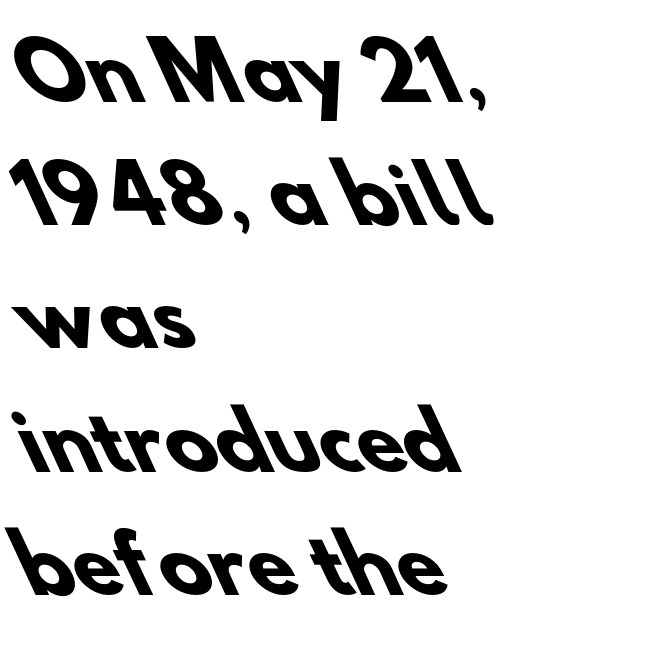
Q: Is the text bold? A: Yes.
Q: Is the typeface a serif or a sans-serif typeface? A: Sans-serif.
Q: Is the text underlined? A: No.
Q: How is the paragraph aligned? A: Left-aligned.
Q: Is the spacing between letters normal or unusually wide? A: Normal.
Q: Is the spacing between lines tight, normal or loose? A: Normal.
Q: Width (condensed, normal, or wide)? A: Normal.
Q: Stroke contrast? A: Low.
Q: x-height? A: Small.
Q: Monospaced? A: No.
